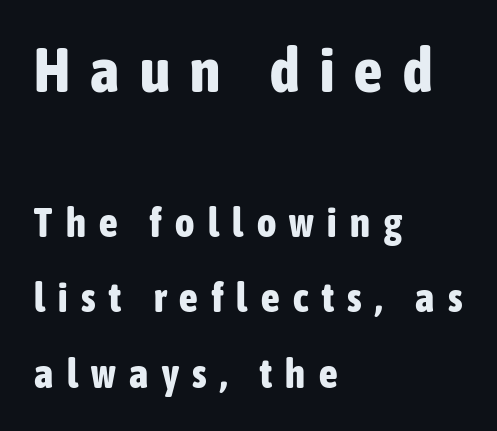
{"serif": "no", "italic": "no", "bold": "yes", "weight": "bold", "width": "condensed", "stroke_contrast": "low", "x_height": "medium", "monospaced": "no", "underline": "no", "align": "left", "line_spacing_ratio": 1.84, "letter_spacing": "wide", "letter_spacing_em": 0.33, "larger_block": "first", "size_ratio": 1.51, "glyph_px": 62}
